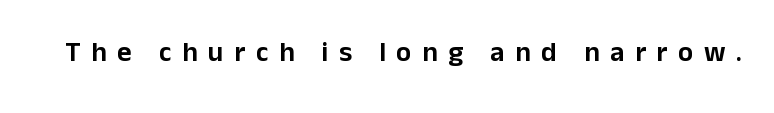
Descender tails drop into unmarked territory. Regarding serifs, this sample does without them. The passage shown is typed in a proportional face where columns would drift. Upright lettering throughout.
